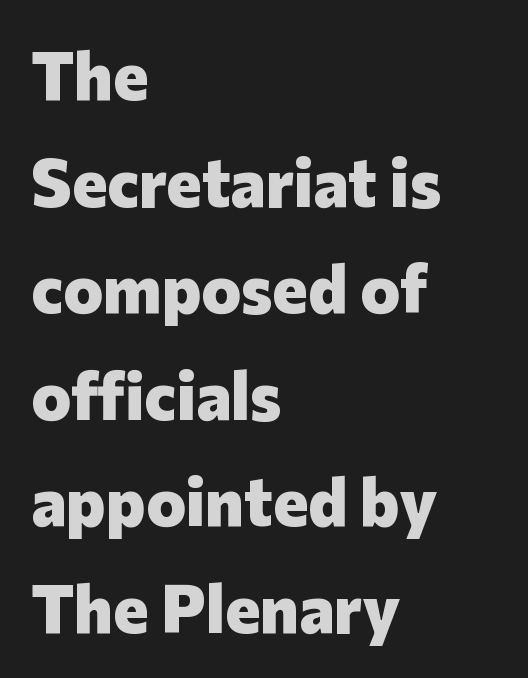
{"serif": "no", "italic": "no", "bold": "yes", "weight": "heavy", "width": "normal", "stroke_contrast": "low", "x_height": "medium", "monospaced": "no", "underline": "no", "align": "left", "line_spacing": "normal", "line_spacing_ratio": 1.59, "letter_spacing": "normal", "letter_spacing_em": 0.0, "glyph_px": 67}
